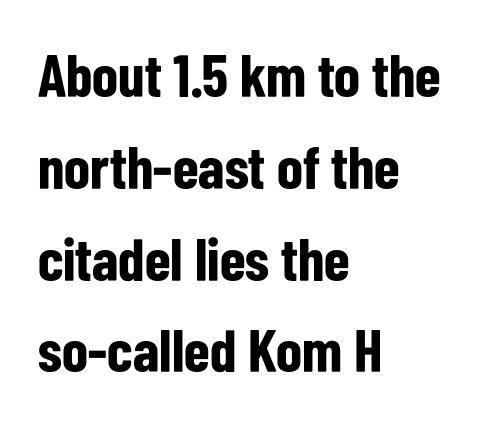
The image shows 60 px bold, condensed sans-serif type, upright; set left-aligned, normal line spacing (1.53x), normal letter spacing, not underlined; low stroke contrast and a medium x-height.
